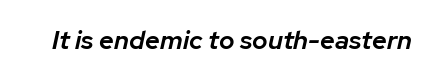
The image shows 26 px text type, italic (leaning right); set normal letter spacing, not underlined.
